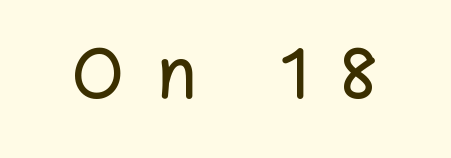
{"serif": "no", "italic": "no", "width": "normal", "stroke_contrast": "low", "x_height": "medium", "monospaced": "no", "underline": "no", "align": "center", "letter_spacing": "wide", "letter_spacing_em": 0.48, "glyph_px": 69}
